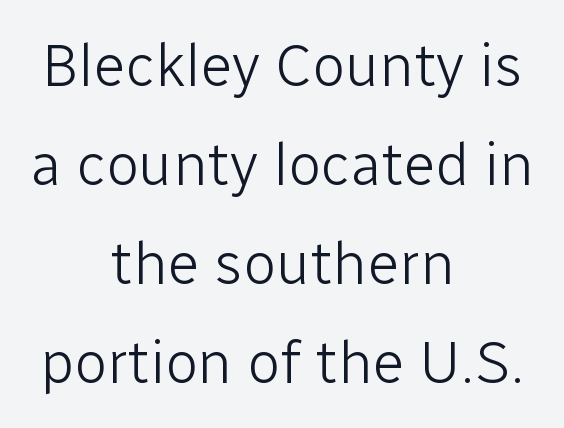
The image shows 60 px light sans-serif type, upright; set centered, normal line spacing (1.65x), normal letter spacing, not underlined; low stroke contrast and a medium x-height.
